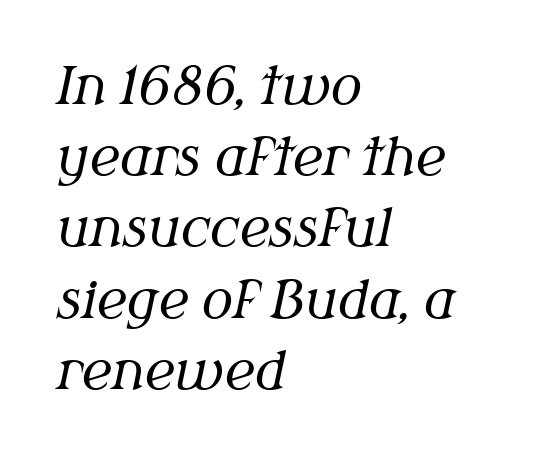
{"serif": "yes", "italic": "yes", "lean": "right", "slant_degrees": 12, "bold": "no", "weight": "regular", "width": "normal", "stroke_contrast": "medium", "x_height": "medium", "monospaced": "no", "underline": "no", "align": "left", "line_spacing": "normal", "line_spacing_ratio": 1.37, "letter_spacing": "normal", "letter_spacing_em": 0.0, "glyph_px": 52}
